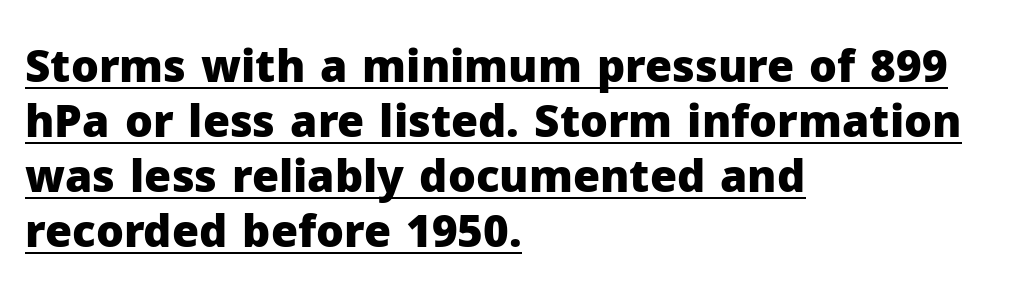
Q: Is the text bold? A: Yes.
Q: Is the text italic (slanted)? A: No, it is upright.
Q: Is the typeface a serif or a sans-serif typeface? A: Sans-serif.
Q: Is the text underlined? A: Yes.
Q: How is the paragraph aligned? A: Left-aligned.
Q: Is the spacing between letters normal or unusually wide? A: Normal.
Q: Is the spacing between lines tight, normal or loose? A: Normal.
Q: Width (condensed, normal, or wide)? A: Normal.
Q: Stroke contrast? A: Low.
Q: x-height? A: Medium.
Q: Monospaced? A: No.
